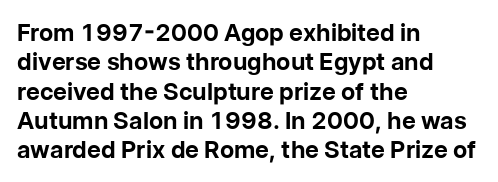
Check the space under the baseline: it is left empty. Words appear dense and cohesive because spacing is normal. Summary of weight: heavy, a full bold. Caption: multi-line text, flush left, ragged right.
